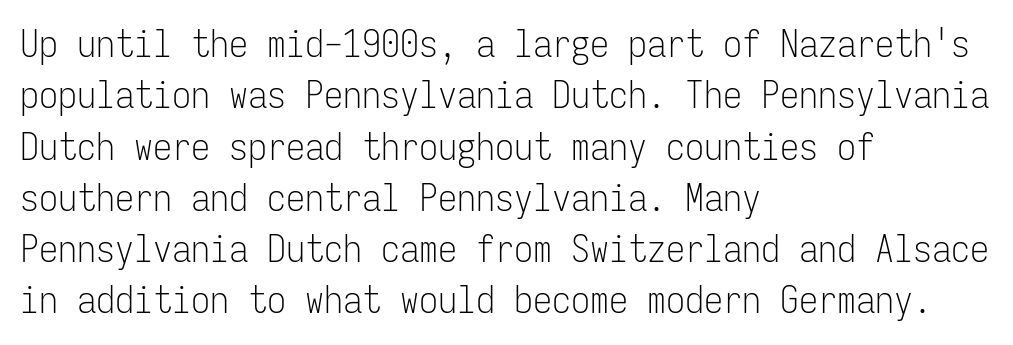
Is this a fixed-width face? Yes — each glyph sits in an identical cell. Stems here are at most as thick as an everyday book face. Descenders are the only things crossing below the line. The glyphs in this specimen are sans serif.
